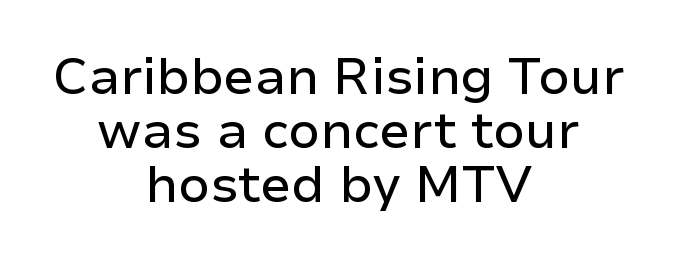
Q: Is the text italic (slanted)? A: No, it is upright.
Q: Is the typeface a serif or a sans-serif typeface? A: Sans-serif.
Q: Is the text underlined? A: No.
Q: How is the paragraph aligned? A: Centered.
Q: Is the spacing between letters normal or unusually wide? A: Normal.
Q: Is the spacing between lines tight, normal or loose? A: Tight.
Q: Width (condensed, normal, or wide)? A: Normal.
Q: Stroke contrast? A: Low.
Q: x-height? A: Medium.
Q: Monospaced? A: No.
